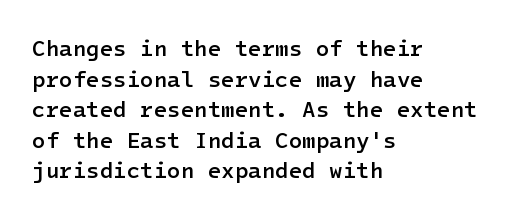
The image shows 22 px text type, upright; set left-aligned, normal line spacing (1.39x), normal letter spacing, not underlined.
